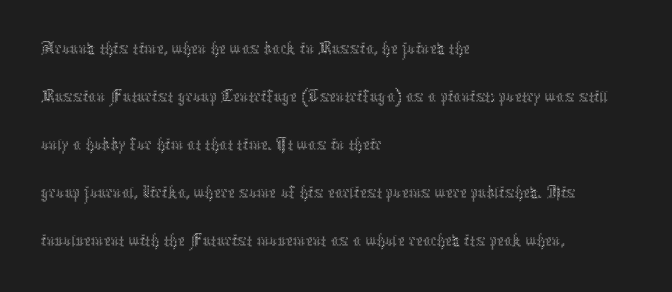
Q: Is the text bold? A: No.
Q: Is the text italic (slanted)? A: No, it is upright.
Q: Is the text underlined? A: No.
Q: How is the paragraph aligned? A: Left-aligned.
Q: Is the spacing between letters normal or unusually wide? A: Normal.
Q: Width (condensed, normal, or wide)? A: Condensed.
Q: x-height? A: Medium.
Q: Monospaced? A: No.
